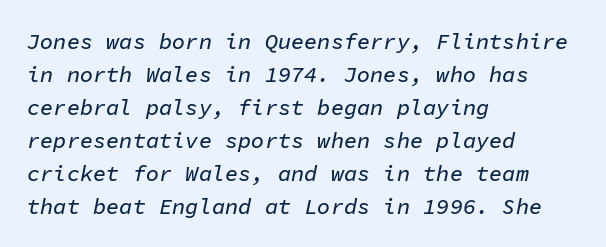
{"italic": "yes", "lean": "right", "slant_degrees": 11, "underline": "no", "align": "left", "line_spacing": "normal", "line_spacing_ratio": 1.5, "letter_spacing": "normal", "letter_spacing_em": 0.0, "glyph_px": 22}
